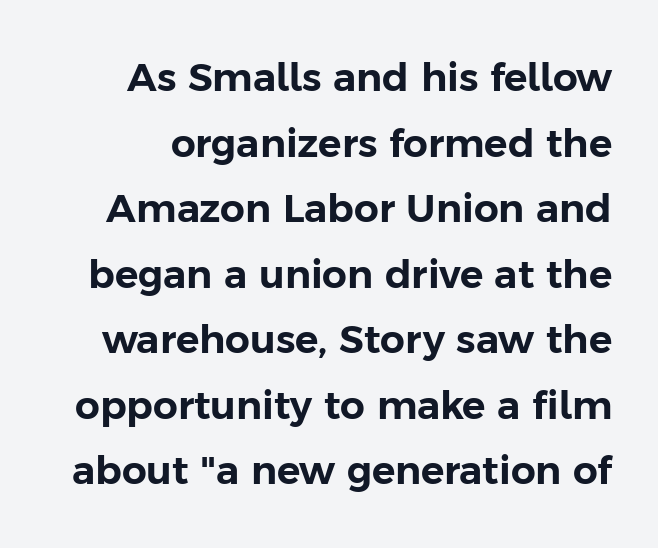
{"serif": "no", "italic": "no", "width": "normal", "stroke_contrast": "low", "x_height": "medium", "monospaced": "no", "underline": "no", "line_spacing": "normal", "line_spacing_ratio": 1.68, "letter_spacing": "normal", "letter_spacing_em": 0.0, "glyph_px": 39}
